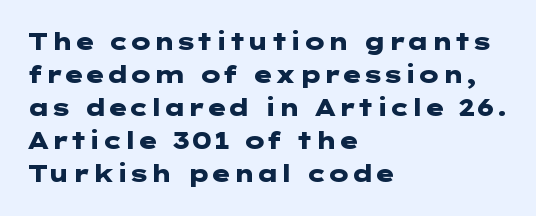
This sample keeps an unexceptional amount of space between lines. Strokes here are thick enough to call this a true bold. A student would call this left alignment; a typographer would say flush left, rag right. You can tell it's not italic because the verticals are truly vertical.
